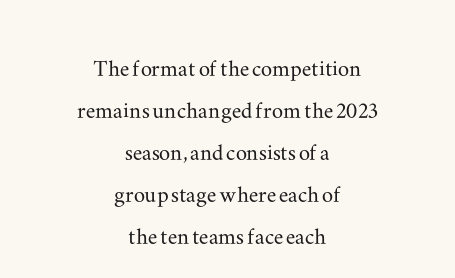
Q: Is the text italic (slanted)? A: No, it is upright.
Q: Is the typeface a serif or a sans-serif typeface? A: Serif.
Q: Is the text underlined? A: No.
Q: How is the paragraph aligned? A: Centered.
Q: Is the spacing between letters normal or unusually wide? A: Normal.
Q: Is the spacing between lines tight, normal or loose? A: Normal.
Q: Width (condensed, normal, or wide)? A: Wide.
Q: Stroke contrast? A: Medium.
Q: x-height? A: Small.
Q: Monospaced? A: No.
